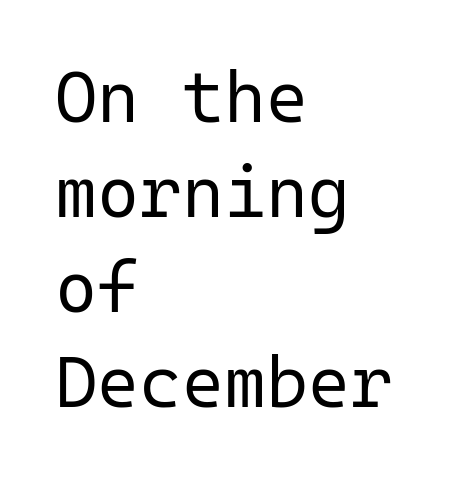
The image shows 72 px regular-weight sans-serif type, upright, monospaced; set left-aligned, normal line spacing (1.32x), normal letter spacing, not underlined; low stroke contrast and a medium x-height.
